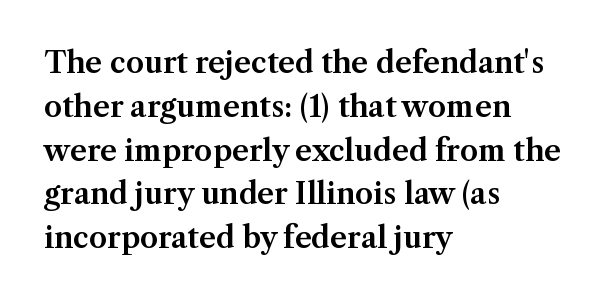
The image shows 29 px serif type, upright; set left-aligned, normal line spacing (1.51x), normal letter spacing, not underlined; medium stroke contrast and a medium x-height.
